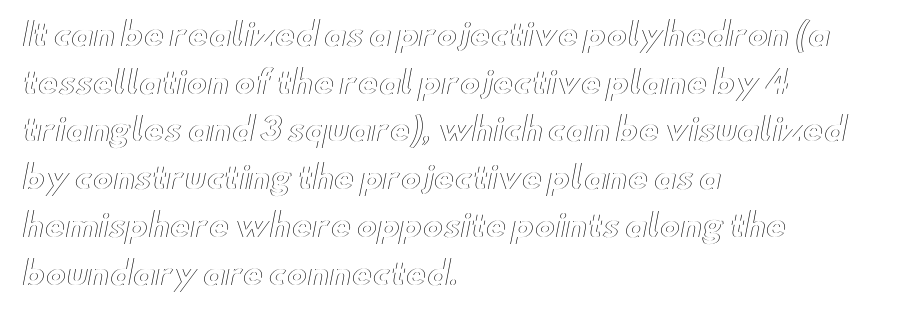
The image shows 31 px wide type; set left-aligned, normal line spacing (1.54x), normal letter spacing, not underlined; a small x-height.
